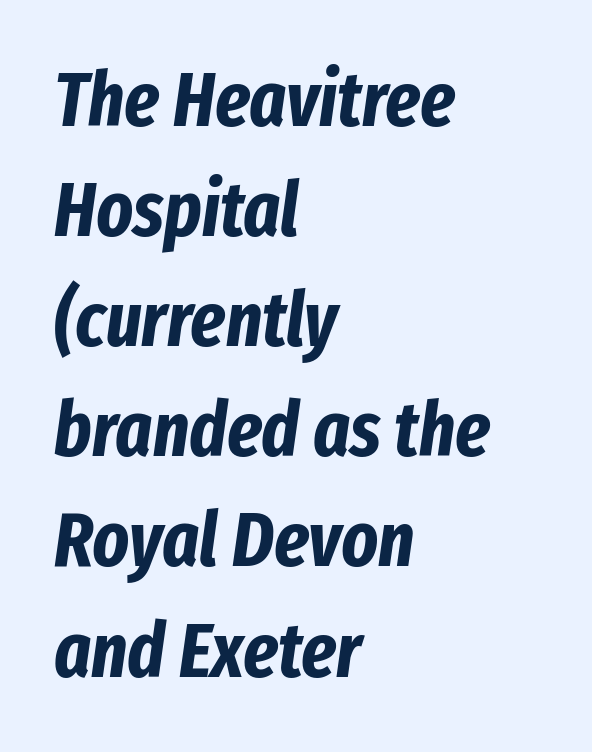
Q: Is the text bold? A: Yes.
Q: Is the text italic (slanted)? A: Yes, it leans right by about 8 degrees.
Q: Is the text underlined? A: No.
Q: How is the paragraph aligned? A: Left-aligned.
Q: Is the spacing between letters normal or unusually wide? A: Normal.
Q: Is the spacing between lines tight, normal or loose? A: Normal.
Q: Width (condensed, normal, or wide)? A: Condensed.
Q: Stroke contrast? A: Low.
Q: x-height? A: Medium.
Q: Monospaced? A: No.
